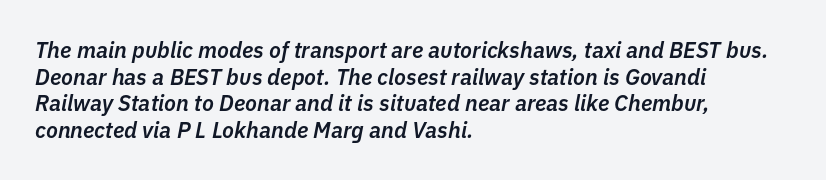
The typesetter chose a ragged-right arrangement here. Heft: intermediate — a semibold. Every character sits at an angle, as italics do. Honestly, the letter spacing is just normal — you wouldn't notice it. The passage shown is not underscored anywhere.
